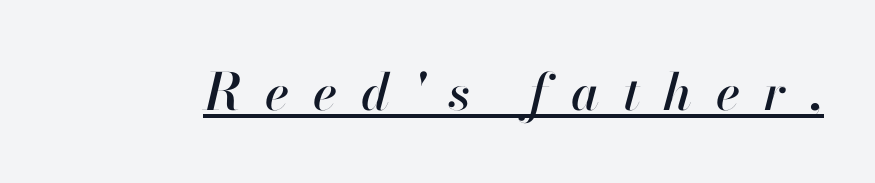
The image shows 51 px text type, italic (leaning right); set unusually wide letter spacing (+0.46 em), underlined; high stroke contrast and a small x-height.
